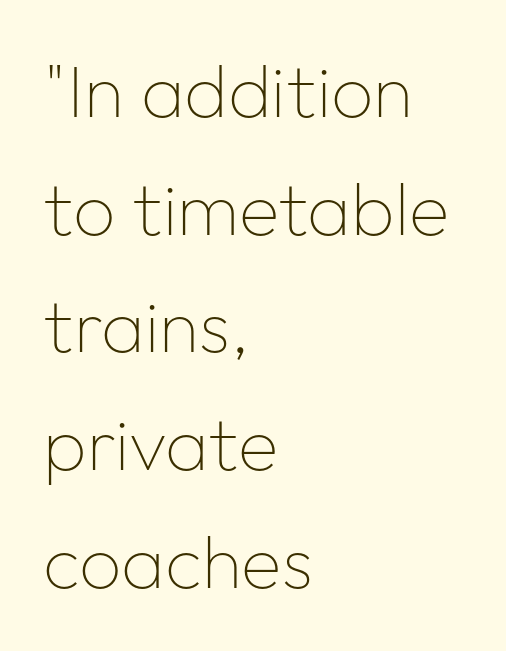
{"serif": "no", "italic": "no", "bold": "no", "weight": "thin", "width": "normal", "stroke_contrast": "low", "x_height": "medium", "monospaced": "no", "underline": "no", "align": "left", "line_spacing": "normal", "line_spacing_ratio": 1.59, "letter_spacing": "normal", "letter_spacing_em": 0.0, "glyph_px": 74}
